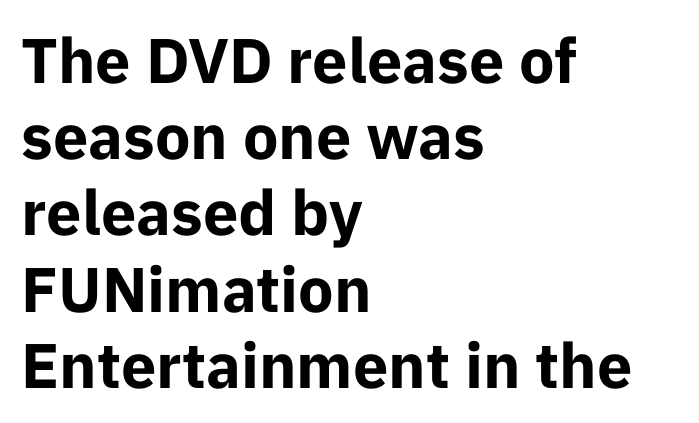
Q: Is the text bold? A: Yes.
Q: Is the text italic (slanted)? A: No, it is upright.
Q: Is the typeface a serif or a sans-serif typeface? A: Sans-serif.
Q: Is the text underlined? A: No.
Q: How is the paragraph aligned? A: Left-aligned.
Q: Is the spacing between letters normal or unusually wide? A: Normal.
Q: Width (condensed, normal, or wide)? A: Normal.
Q: Stroke contrast? A: Low.
Q: x-height? A: Medium.
Q: Monospaced? A: No.
